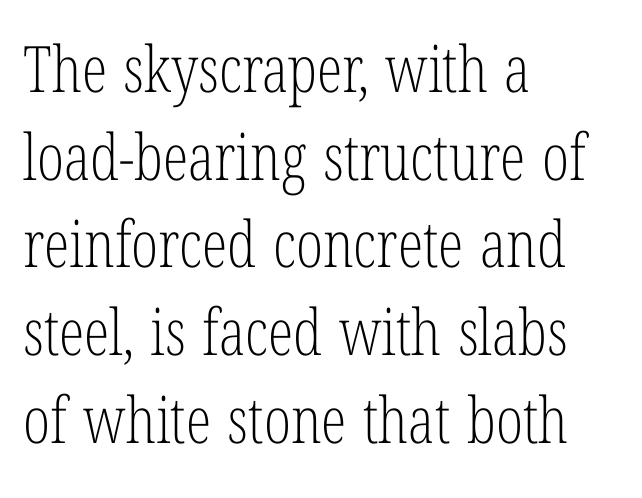
Q: Is the text bold? A: No.
Q: Is the text italic (slanted)? A: No, it is upright.
Q: Is the typeface a serif or a sans-serif typeface? A: Serif.
Q: Is the text underlined? A: No.
Q: How is the paragraph aligned? A: Left-aligned.
Q: Is the spacing between letters normal or unusually wide? A: Normal.
Q: Is the spacing between lines tight, normal or loose? A: Normal.
Q: Width (condensed, normal, or wide)? A: Condensed.
Q: Stroke contrast? A: Low.
Q: x-height? A: Medium.
Q: Monospaced? A: No.
